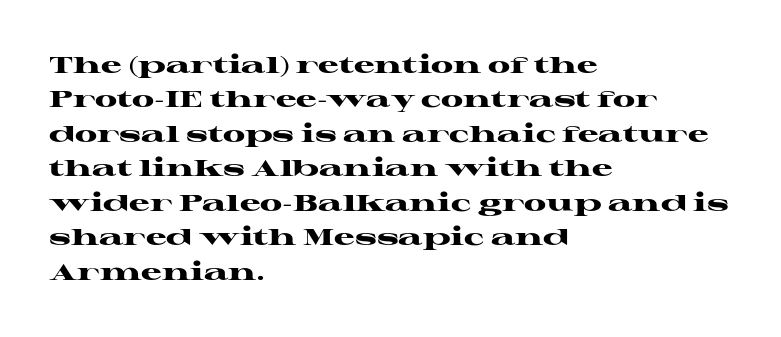
Q: Is the text bold? A: Yes.
Q: Is the text italic (slanted)? A: No, it is upright.
Q: Is the text underlined? A: No.
Q: How is the paragraph aligned? A: Left-aligned.
Q: Is the spacing between letters normal or unusually wide? A: Normal.
Q: Is the spacing between lines tight, normal or loose? A: Normal.
